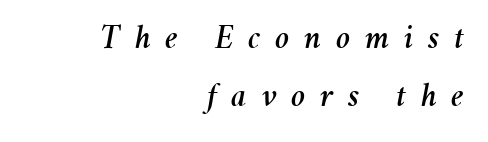
Q: Is the text italic (slanted)? A: Yes, it leans right by about 11 degrees.
Q: Is the text underlined? A: No.
Q: How is the paragraph aligned? A: Right-aligned.
Q: Is the spacing between letters normal or unusually wide? A: Unusually wide.
Q: Width (condensed, normal, or wide)? A: Normal.
Q: Stroke contrast? A: Medium.
Q: x-height? A: Medium.
Q: Monospaced? A: No.
